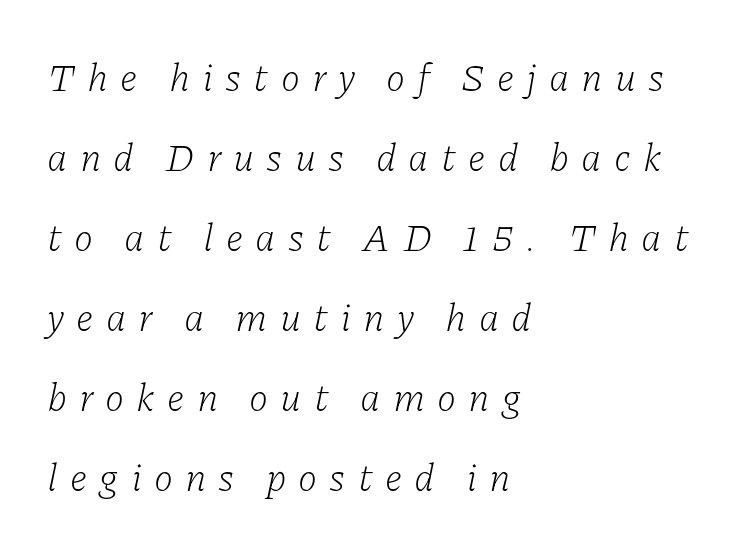
The image shows 39 px light serif type, italic (leaning right); set left-aligned, loose line spacing (2.05x), unusually wide letter spacing (+0.31 em), not underlined; low stroke contrast and a medium x-height.
